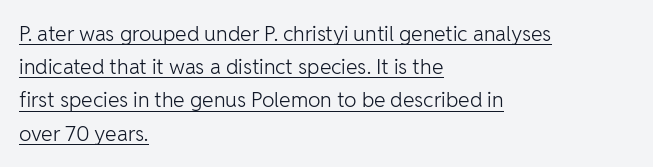
{"italic": "no", "bold": "no", "underline": "yes", "align": "left", "line_spacing": "normal", "line_spacing_ratio": 1.58, "letter_spacing": "normal", "letter_spacing_em": 0.0, "glyph_px": 21}
